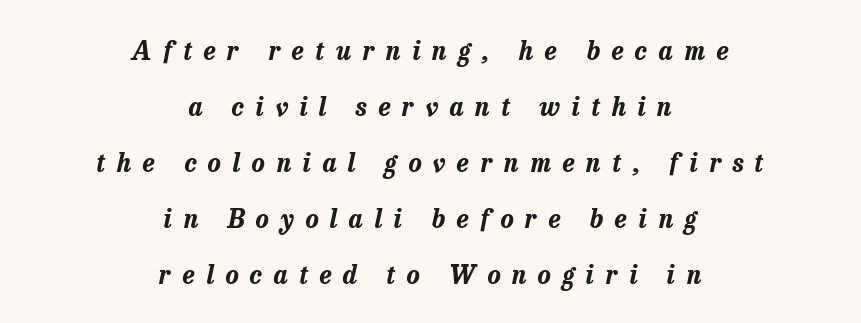
{"italic": "yes", "lean": "right", "slant_degrees": 13, "bold": "yes", "underline": "no", "align": "center", "line_spacing": "loose", "line_spacing_ratio": 2.24, "letter_spacing": "wide", "letter_spacing_em": 0.46, "glyph_px": 25}
